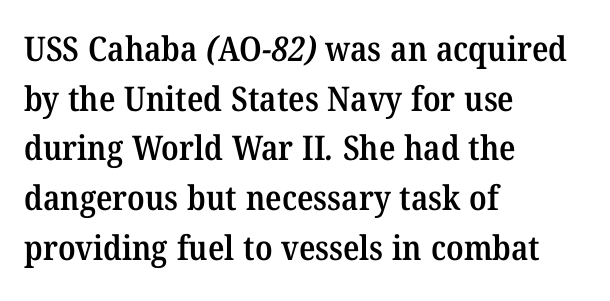
{"serif": "yes", "bold": "semi", "weight": "semibold", "width": "normal", "stroke_contrast": "medium", "x_height": "medium", "monospaced": "no", "underline": "no", "align": "left", "line_spacing": "normal", "line_spacing_ratio": 1.46, "letter_spacing": "normal", "letter_spacing_em": 0.0, "glyph_px": 34}
